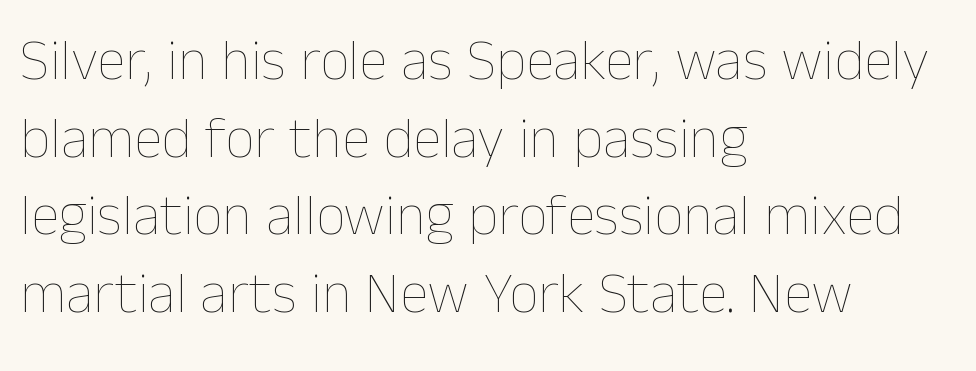
The image shows 58 px thin type, upright; set left-aligned, normal line spacing (1.34x), normal letter spacing, not underlined; low stroke contrast and a medium x-height.
